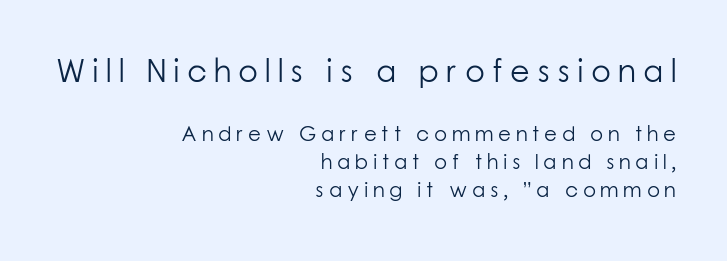
Q: Is the text bold? A: No.
Q: Is the text italic (slanted)? A: No, it is upright.
Q: Is the typeface a serif or a sans-serif typeface? A: Sans-serif.
Q: Is the text underlined? A: No.
Q: How is the paragraph aligned? A: Right-aligned.
Q: Is the spacing between letters normal or unusually wide? A: Unusually wide.
Q: Is the spacing between lines tight, normal or loose? A: Normal.
Q: Which block of text is set in a larger size, the first (top) or the second (bottom)? A: The first (top) one.
Q: Width (condensed, normal, or wide)? A: Normal.
Q: Stroke contrast? A: Low.
Q: x-height? A: Medium.
Q: Monospaced? A: No.
